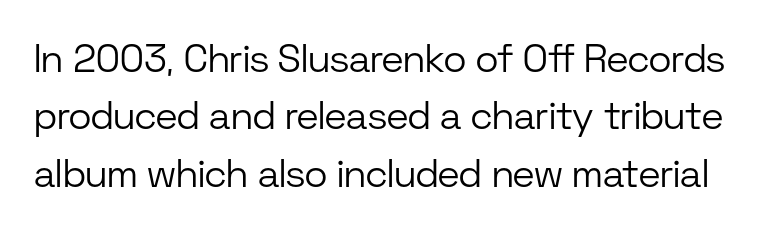
Weight: in the light-to-regular range. This rendering employs a face without finishing strokes, i.e., a sans-serif. This rendering leaves character spacing at its baseline value. Quick note: interline space is typical.
